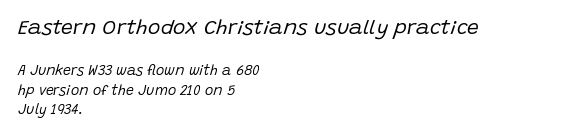
Typeset ragged right — the left edge is the straight one. Letter spacing: default. Honestly, there is no underline to notice here at all. Evenly set lines give the paragraph a standard silhouette. Does the bottom block carry the larger type? No, the top block does. This sample uses an oblique cut, with every glyph tilted off the vertical.
